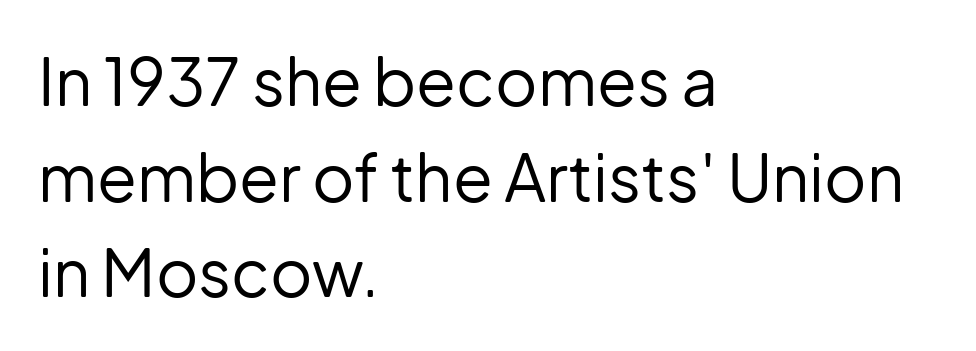
Q: Is the text bold? A: No.
Q: Is the text italic (slanted)? A: No, it is upright.
Q: Is the typeface a serif or a sans-serif typeface? A: Sans-serif.
Q: Is the text underlined? A: No.
Q: How is the paragraph aligned? A: Left-aligned.
Q: Is the spacing between letters normal or unusually wide? A: Normal.
Q: Is the spacing between lines tight, normal or loose? A: Normal.
Q: Width (condensed, normal, or wide)? A: Normal.
Q: Stroke contrast? A: Low.
Q: x-height? A: Medium.
Q: Monospaced? A: No.
